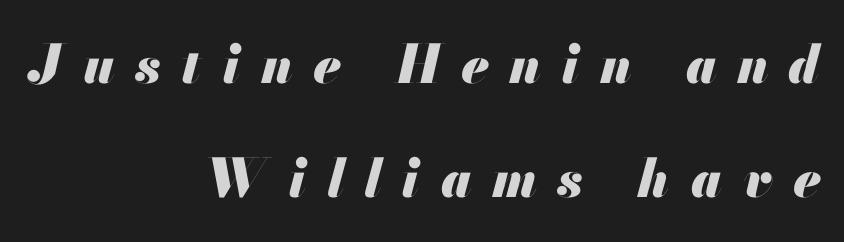
Every letter is thick-stroked: bold, no question. The tracking reads as deliberately expanded to a designer's eye. The ragged edge is on the left, which tells us the setting is flush right. The glyphs are unaccompanied by any horizontal stroke below them. The typography opts for an oblique posture over an upright one. Widely set lines give the paragraph a tall, airy silhouette.
